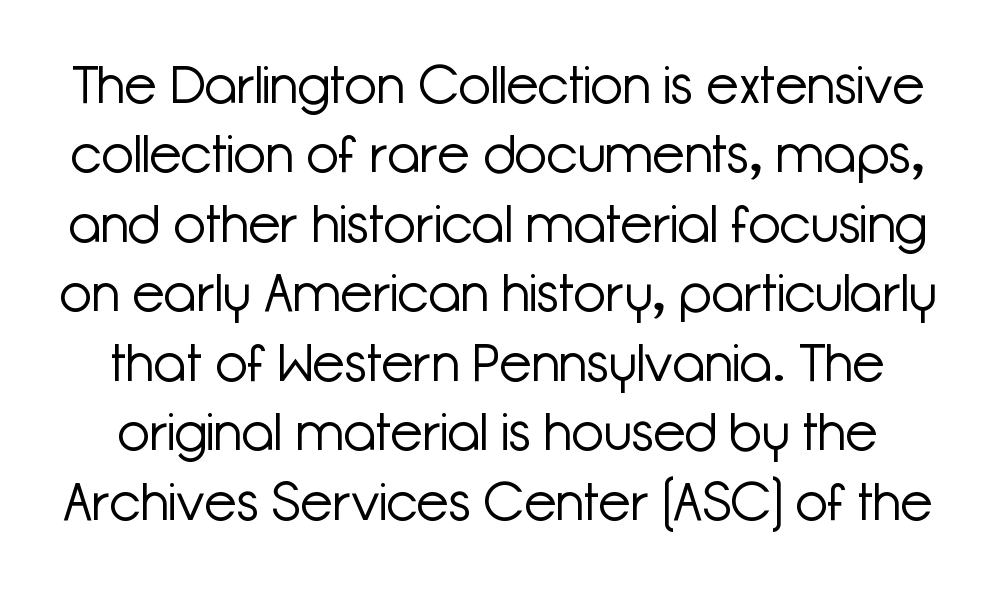
Q: Is the text bold? A: No.
Q: Is the text italic (slanted)? A: No, it is upright.
Q: Is the typeface a serif or a sans-serif typeface? A: Sans-serif.
Q: Is the text underlined? A: No.
Q: Is the spacing between letters normal or unusually wide? A: Normal.
Q: Is the spacing between lines tight, normal or loose? A: Normal.
Q: Width (condensed, normal, or wide)? A: Normal.
Q: Stroke contrast? A: Low.
Q: x-height? A: Medium.
Q: Monospaced? A: No.
